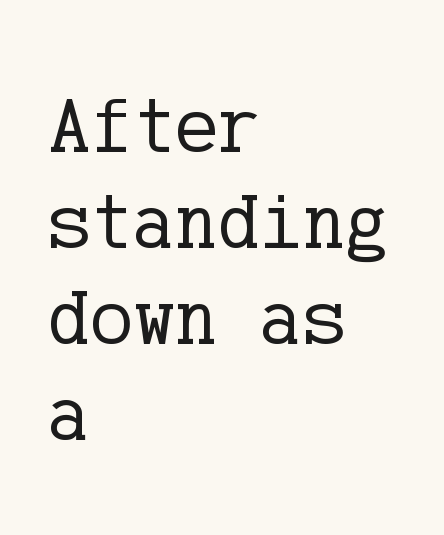
No italicization has been applied; the sample stays upright. Is the block centered? No — it sits flush against the left margin. Heaviness? Minimal to ordinary, like unemphasized prose. Just letters on the line, the space beneath them empty. The gaps between neighbouring characters are ordinary and unremarkable. Typographically, this falls in the serif category.
